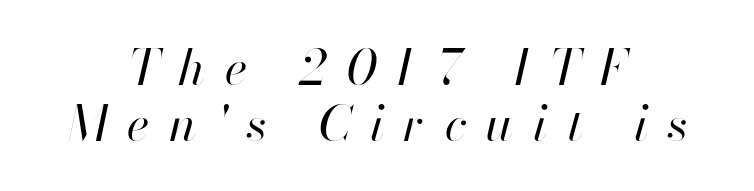
Q: Is the text bold? A: No.
Q: Is the text italic (slanted)? A: Yes, it leans right by about 13 degrees.
Q: Is the text underlined? A: No.
Q: How is the paragraph aligned? A: Centered.
Q: Is the spacing between letters normal or unusually wide? A: Unusually wide.
Q: Is the spacing between lines tight, normal or loose? A: Tight.
Q: Width (condensed, normal, or wide)? A: Normal.
Q: Stroke contrast? A: High.
Q: x-height? A: Small.
Q: Monospaced? A: No.
